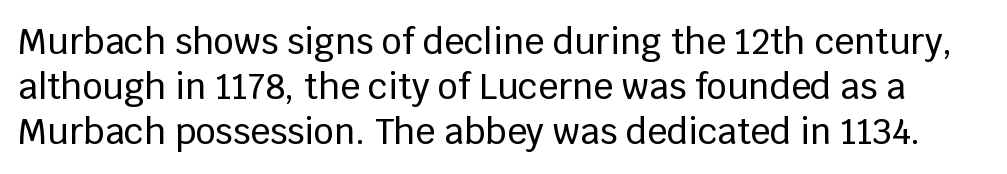
The image shows 35 px sans-serif type, upright; set normal line spacing (1.29x), normal letter spacing, not underlined; low stroke contrast and a large x-height.
